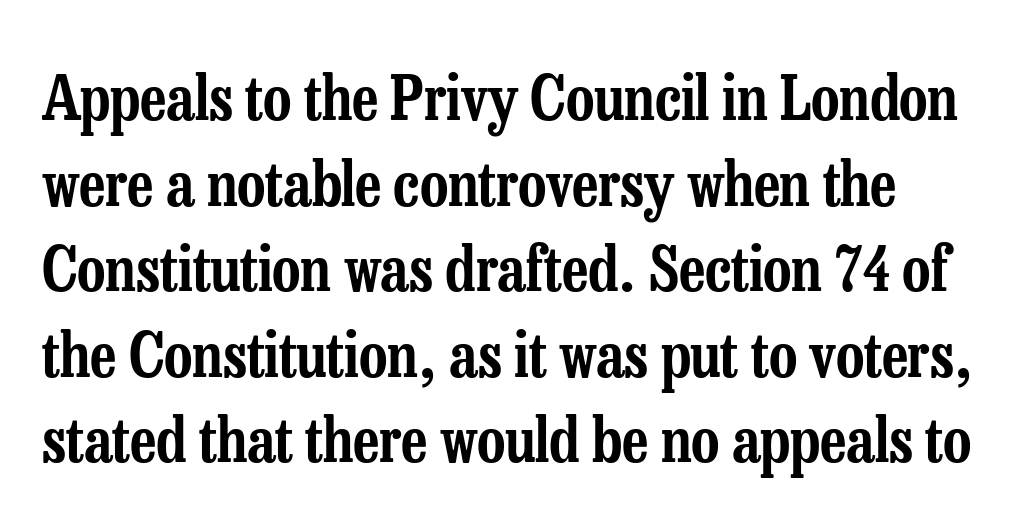
{"serif": "yes", "italic": "no", "width": "condensed", "stroke_contrast": "low", "x_height": "medium", "monospaced": "no", "underline": "no", "line_spacing": "normal", "line_spacing_ratio": 1.38, "letter_spacing": "normal", "letter_spacing_em": 0.0, "glyph_px": 62}
